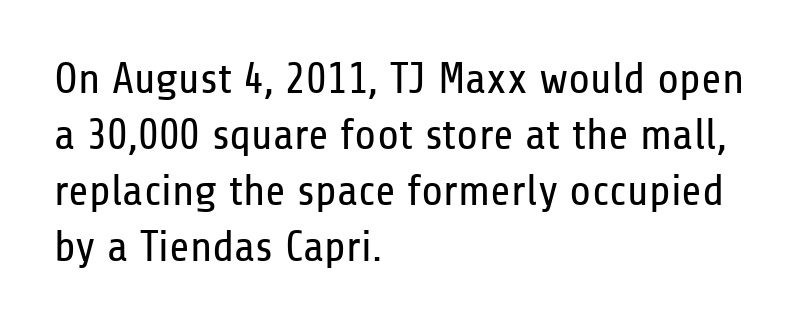
Check under the words: just untouched page. The font family rendered here belongs to the sans-serif group. Summary of vertical rhythm: regular, with standard interline spacing. Each word holds together tightly as a unit, with standard inter-letter gaps. Stems here are at most as thick as an everyday book face. The face used here is proportionally spaced, like ordinary book or web type.
